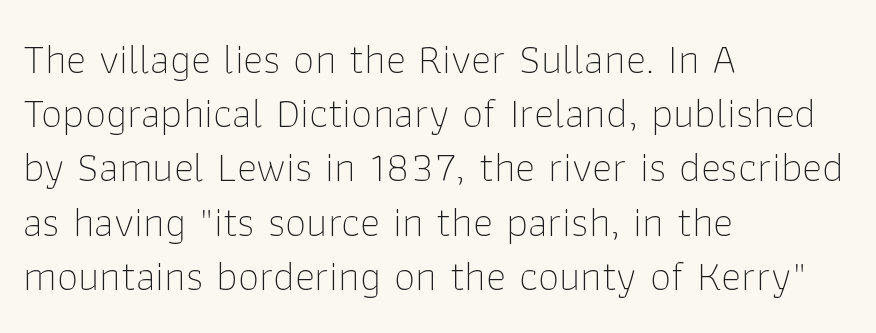
Every row of glyphs begins at an identical x-position on the left. Does the leading feel generous? No, just average. A clean baseline with only descenders dipping below it. You could not count columns in this text — the font is proportionally spaced. The lettering holds an erect, upright posture throughout. The passage shown has conventional tracking throughout.
